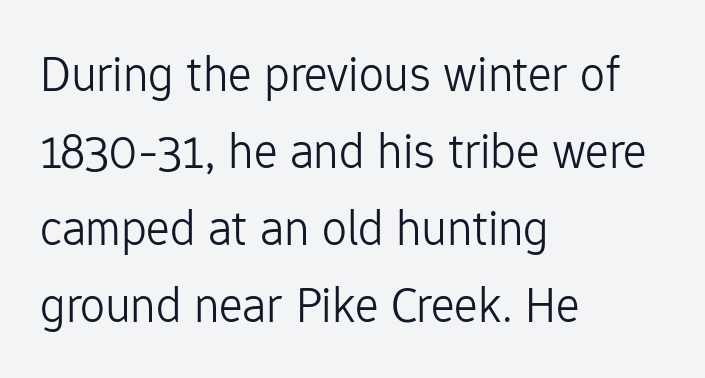
Regarding leading, the lines here are spaced in the standard way. A clean baseline with only descenders dipping below it. Characters remain perfectly vertical along every line. Compared with a typical body face, this is equally light or lighter still. The face used here is rendered with its standard letterfit. The passage shown is typed in a proportional face where columns would drift.
